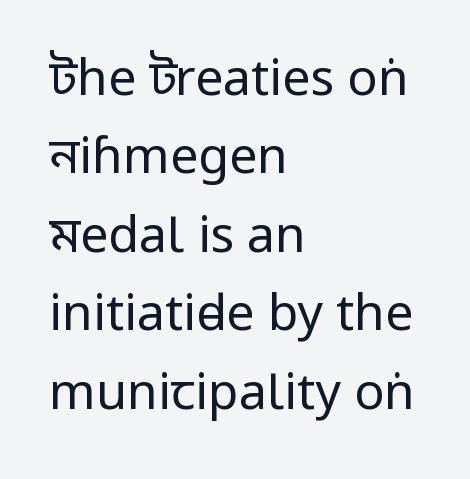
Letters rest on an invisible, unmarked baseline. Caption: standard tracking, unaltered. In terms of posture, this sample is upright. Horizontal bands of white between lines are of average thickness. The lines are quadded left. Stroke mass is kept to a normal reading level or below.
